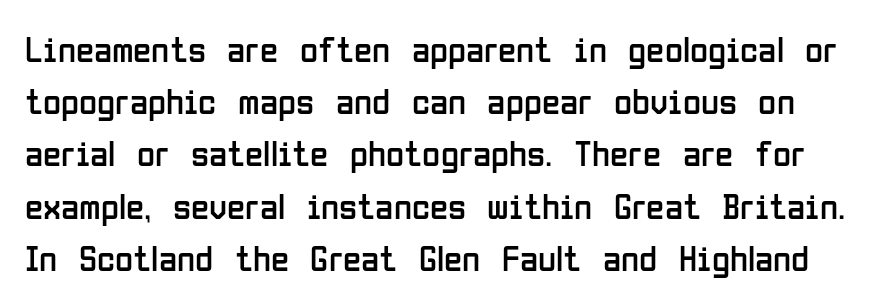
Q: Is the text bold? A: No.
Q: Is the text italic (slanted)? A: No, it is upright.
Q: Is the typeface a serif or a sans-serif typeface? A: Sans-serif.
Q: Is the text underlined? A: No.
Q: Is the spacing between letters normal or unusually wide? A: Normal.
Q: Is the spacing between lines tight, normal or loose? A: Normal.
Q: Width (condensed, normal, or wide)? A: Condensed.
Q: Stroke contrast? A: Low.
Q: x-height? A: Medium.
Q: Monospaced? A: No.
